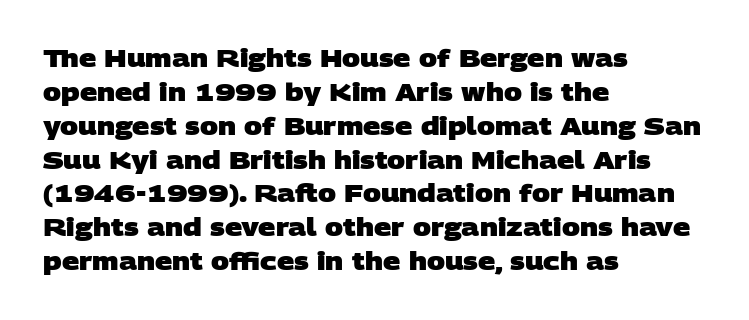
{"bold": "yes", "underline": "no", "align": "left", "line_spacing": "normal", "line_spacing_ratio": 1.41, "letter_spacing": "normal", "letter_spacing_em": 0.0, "glyph_px": 24}
